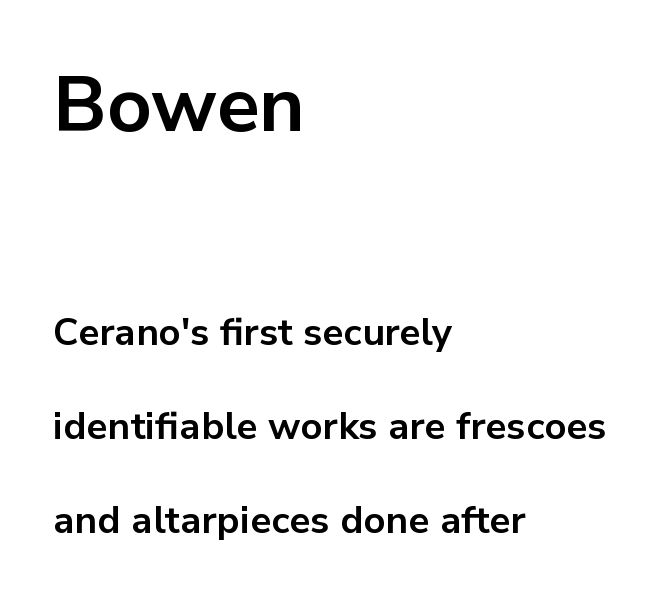
The image shows 77 px bold sans-serif type, upright; set left-aligned, loose line spacing (2.48x), normal letter spacing, not underlined; the first (top) block is 2.03x larger; low stroke contrast and a medium x-height.
